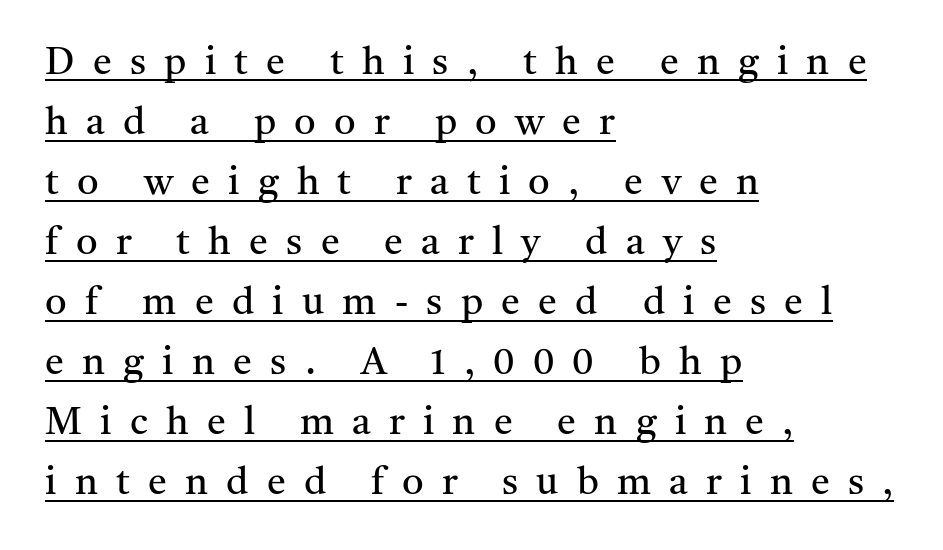
Think standard paragraph weight, or any step lighter than that. The axis of the letterforms is exactly vertical. Proportional: the letters do not fall into vertical columns. The vertical gap from one line to the next is medium. The gaps between neighbouring characters are conspicuously large.
